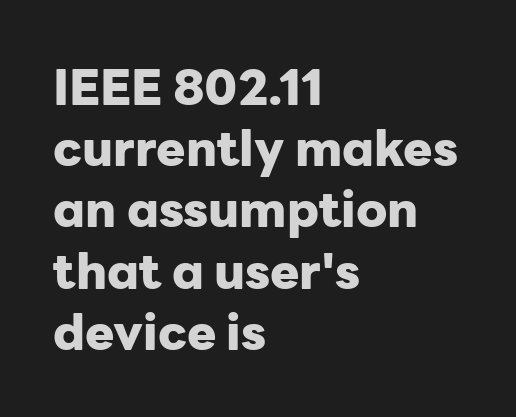
Standard letterfit; no display-style spreading of the glyphs. I'd call this a sans setting — the letters go barefoot. Proportional: the letters do not fall into vertical columns. I'd describe the lettering as bold — thick and assertive. Underline: absent. If you drew a line through each stem, it would be perfectly vertical.
